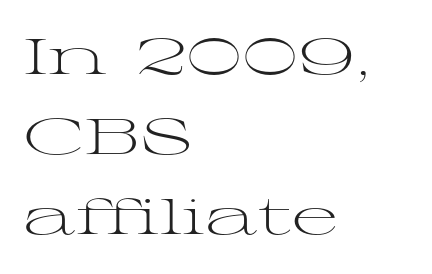
Q: Is the text bold? A: No.
Q: Is the text italic (slanted)? A: No, it is upright.
Q: Is the typeface a serif or a sans-serif typeface? A: Serif.
Q: Is the text underlined? A: No.
Q: How is the paragraph aligned? A: Left-aligned.
Q: Is the spacing between letters normal or unusually wide? A: Normal.
Q: Is the spacing between lines tight, normal or loose? A: Normal.
Q: Width (condensed, normal, or wide)? A: Wide.
Q: Stroke contrast? A: Medium.
Q: x-height? A: Medium.
Q: Monospaced? A: No.
